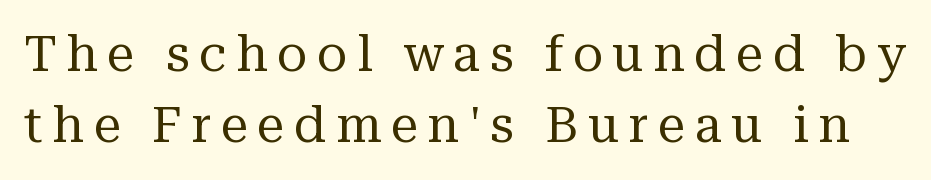
{"serif": "yes", "italic": "no", "bold": "no", "weight": "regular", "width": "normal", "stroke_contrast": "medium", "x_height": "medium", "monospaced": "no", "underline": "no", "line_spacing": "normal", "line_spacing_ratio": 1.43, "glyph_px": 50}
